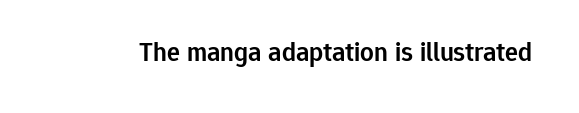
Honestly, the letter spacing is just normal — you wouldn't notice it. Only glyphs here, with clear space below each row. The typography opts for an upright posture over an oblique one. Set as a demibold, roughly 600 on the weight scale.
